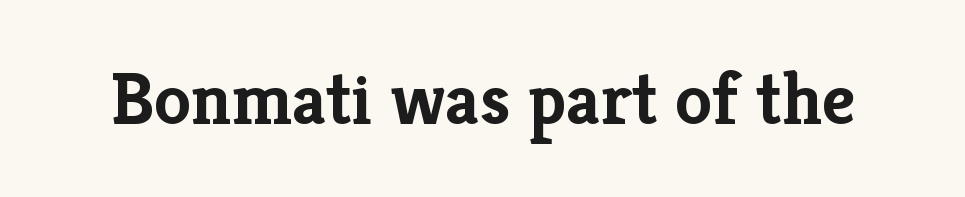
{"serif": "yes", "italic": "no", "bold": "yes", "weight": "semibold", "width": "normal", "stroke_contrast": "low", "x_height": "medium", "monospaced": "no", "underline": "no", "letter_spacing": "normal", "letter_spacing_em": 0.0, "glyph_px": 74}
